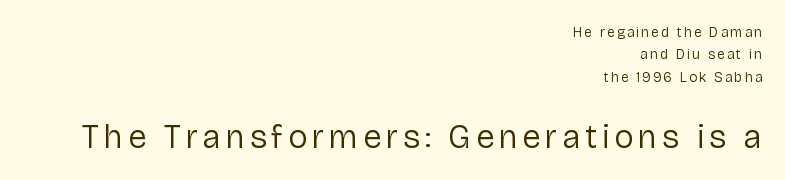
{"serif": "no", "italic": "no", "bold": "no", "weight": "regular", "width": "normal", "stroke_contrast": "low", "x_height": "medium", "monospaced": "no", "underline": "no", "align": "right", "line_spacing": "normal", "line_spacing_ratio": 1.6, "larger_block": "second", "size_ratio": 2.36, "glyph_px": 33}
